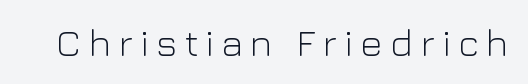
{"serif": "no", "italic": "no", "bold": "no", "weight": "light", "width": "normal", "stroke_contrast": "low", "x_height": "medium", "monospaced": "no", "underline": "no", "letter_spacing": "wide", "letter_spacing_em": 0.2, "glyph_px": 38}
